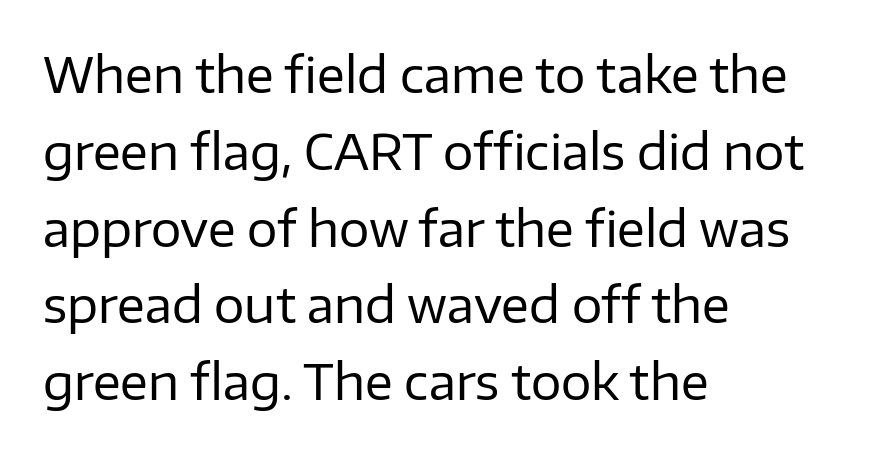
The image shows 48 px regular-weight sans-serif type, upright; set left-aligned, normal line spacing (1.6x), normal letter spacing, not underlined; low stroke contrast and a medium x-height.
